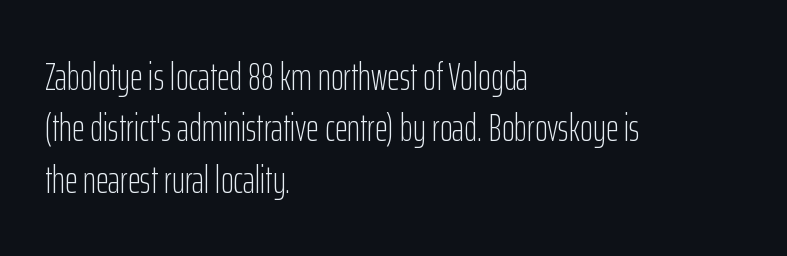
The image shows 39 px light, condensed sans-serif type, upright; set left-aligned, normal line spacing (1.32x), normal letter spacing, not underlined; low stroke contrast and a medium x-height.
